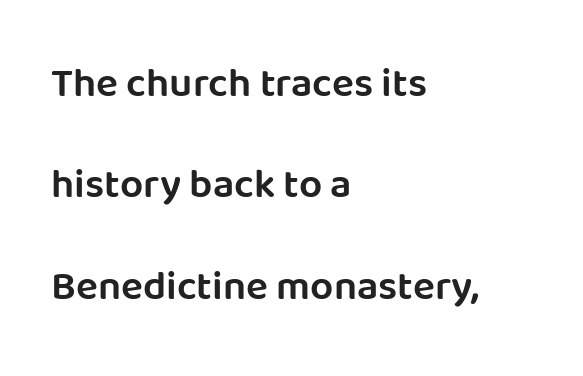
{"serif": "no", "italic": "no", "bold": "semi", "weight": "semibold", "width": "normal", "stroke_contrast": "low", "x_height": "large", "monospaced": "no", "underline": "no", "align": "left", "line_spacing": "loose", "line_spacing_ratio": 2.47, "letter_spacing": "normal", "letter_spacing_em": 0.0, "glyph_px": 41}
